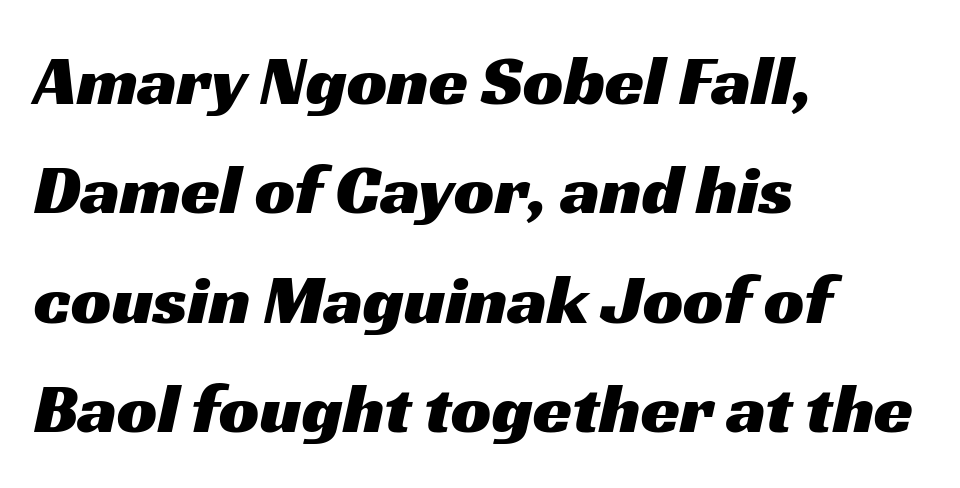
No feet cap the strokes, marking this as sans-serif type. This sample keeps an unexceptional amount of space between lines. The baseline area is clear. These lines are rendered in a variable-pitch font. The lines are quadded left.
